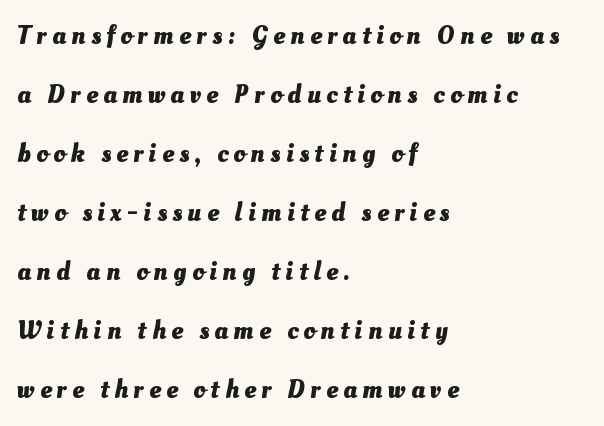
Every row of glyphs begins at an identical x-position on the left. Does the leading feel generous? Absolutely, it's lavish. Spacing between characters has been opened up far beyond the box default. Honestly, there is no underline to notice here at all.
